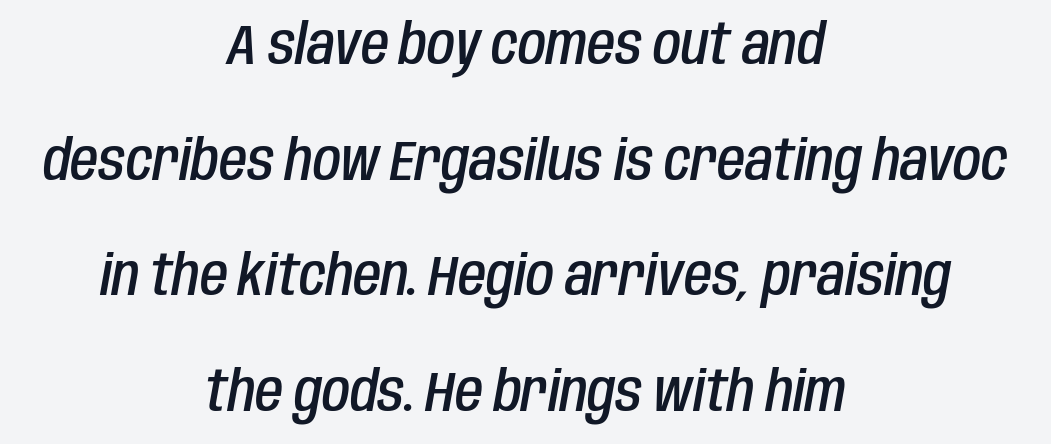
Observe the lean: these are italic letterforms. A bare baseline throughout the passage. One glance says open: line gaps are wider than usual. Bold? Not quite — semibold, heavier than regular but stopping short.
